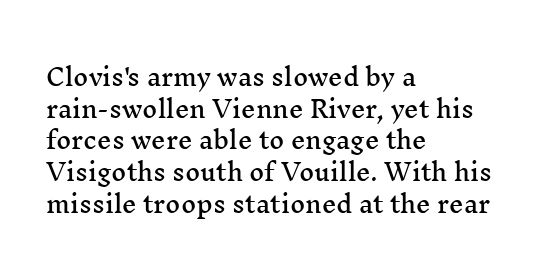
The image shows 23 px text type, upright; set left-aligned, normal line spacing (1.38x), normal letter spacing, not underlined.
